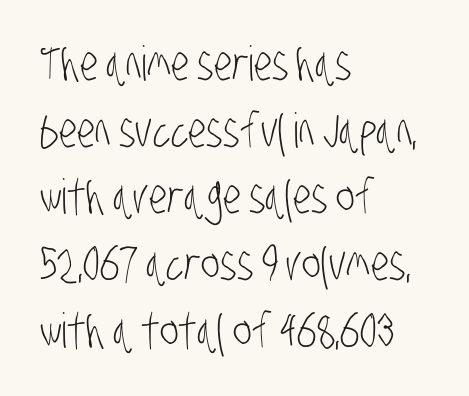
Q: Is the text bold? A: No.
Q: Is the typeface a serif or a sans-serif typeface? A: Sans-serif.
Q: Is the text underlined? A: No.
Q: How is the paragraph aligned? A: Left-aligned.
Q: Is the spacing between letters normal or unusually wide? A: Normal.
Q: Is the spacing between lines tight, normal or loose? A: Normal.
Q: Width (condensed, normal, or wide)? A: Condensed.
Q: Stroke contrast? A: Low.
Q: x-height? A: Large.
Q: Monospaced? A: No.
